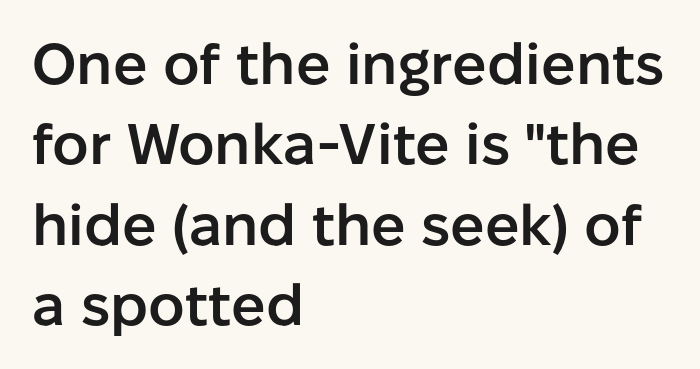
{"serif": "no", "italic": "no", "bold": "semi", "weight": "semibold", "width": "normal", "stroke_contrast": "low", "x_height": "medium", "monospaced": "no", "underline": "no", "align": "left", "line_spacing": "normal", "line_spacing_ratio": 1.41, "letter_spacing": "normal", "letter_spacing_em": 0.0, "glyph_px": 57}
